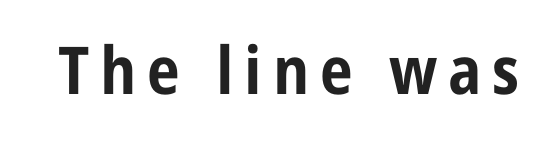
Q: Is the text bold? A: Yes.
Q: Is the text italic (slanted)? A: No, it is upright.
Q: Is the typeface a serif or a sans-serif typeface? A: Sans-serif.
Q: Is the text underlined? A: No.
Q: Width (condensed, normal, or wide)? A: Condensed.
Q: Stroke contrast? A: Low.
Q: x-height? A: Medium.
Q: Monospaced? A: No.
